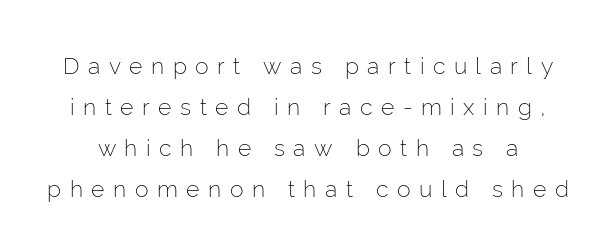
Q: Is the text bold? A: No.
Q: Is the text italic (slanted)? A: No, it is upright.
Q: Is the text underlined? A: No.
Q: Is the spacing between letters normal or unusually wide? A: Unusually wide.
